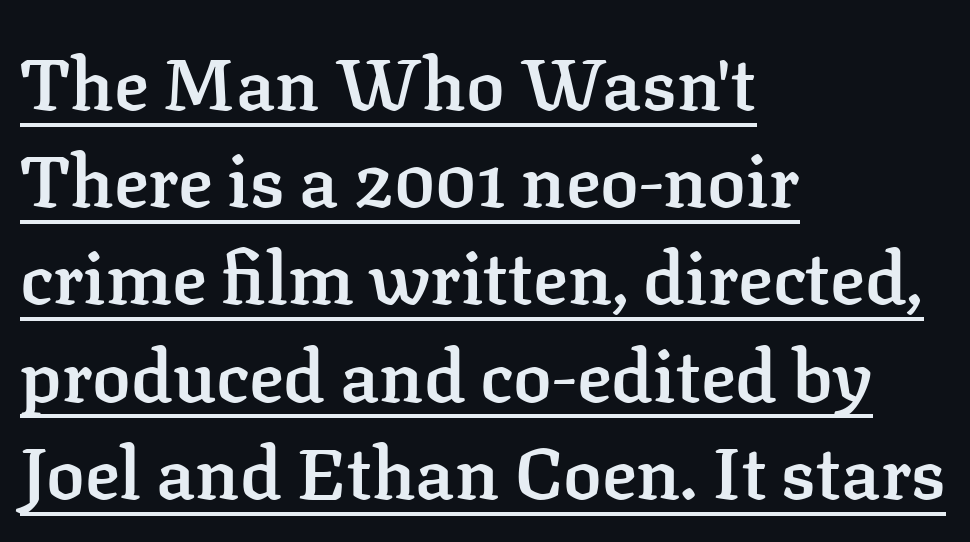
Q: Is the text bold? A: Semi-bold.
Q: Is the text italic (slanted)? A: No, it is upright.
Q: Is the typeface a serif or a sans-serif typeface? A: Serif.
Q: Is the text underlined? A: Yes.
Q: How is the paragraph aligned? A: Left-aligned.
Q: Is the spacing between letters normal or unusually wide? A: Normal.
Q: Is the spacing between lines tight, normal or loose? A: Normal.
Q: Width (condensed, normal, or wide)? A: Normal.
Q: Stroke contrast? A: Low.
Q: x-height? A: Medium.
Q: Monospaced? A: No.
